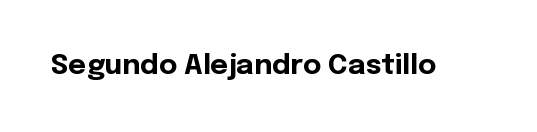
{"serif": "no", "italic": "no", "bold": "yes", "weight": "bold", "width": "normal", "x_height": "medium", "monospaced": "no", "underline": "no", "letter_spacing": "normal", "letter_spacing_em": 0.0, "glyph_px": 28}
